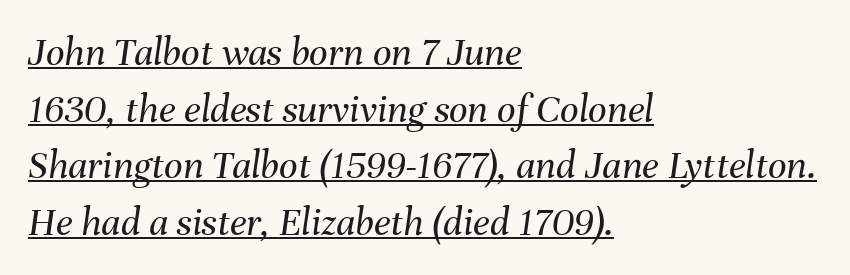
Q: Is the text bold? A: No.
Q: Is the text italic (slanted)? A: Yes, it leans right by about 8 degrees.
Q: Is the text underlined? A: Yes.
Q: How is the paragraph aligned? A: Left-aligned.
Q: Is the spacing between letters normal or unusually wide? A: Normal.
Q: Is the spacing between lines tight, normal or loose? A: Normal.
Q: Width (condensed, normal, or wide)? A: Normal.
Q: Stroke contrast? A: Medium.
Q: x-height? A: Medium.
Q: Monospaced? A: No.
